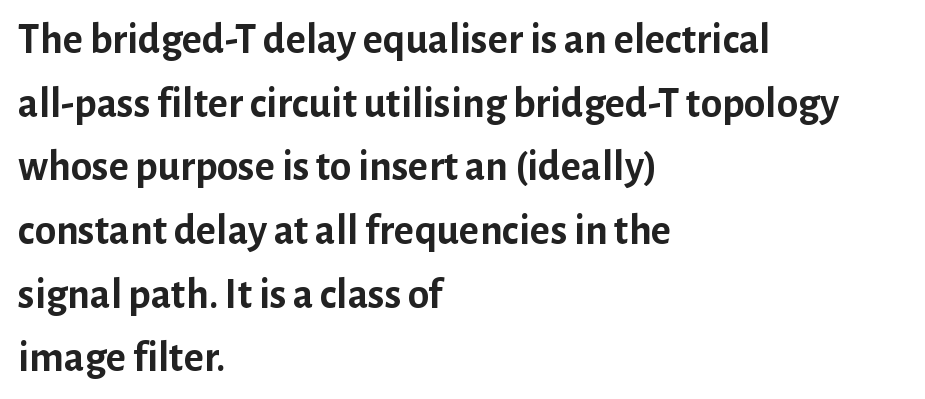
{"serif": "no", "italic": "no", "bold": "yes", "weight": "semibold", "width": "normal", "stroke_contrast": "low", "x_height": "medium", "monospaced": "no", "underline": "no", "align": "left", "line_spacing": "normal", "line_spacing_ratio": 1.48, "letter_spacing": "normal", "letter_spacing_em": 0.0, "glyph_px": 43}
